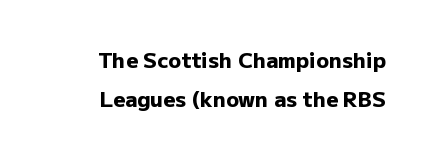
The image shows 21 px bold type, upright; set right-aligned, line spacing 1.86x, normal letter spacing, not underlined.
